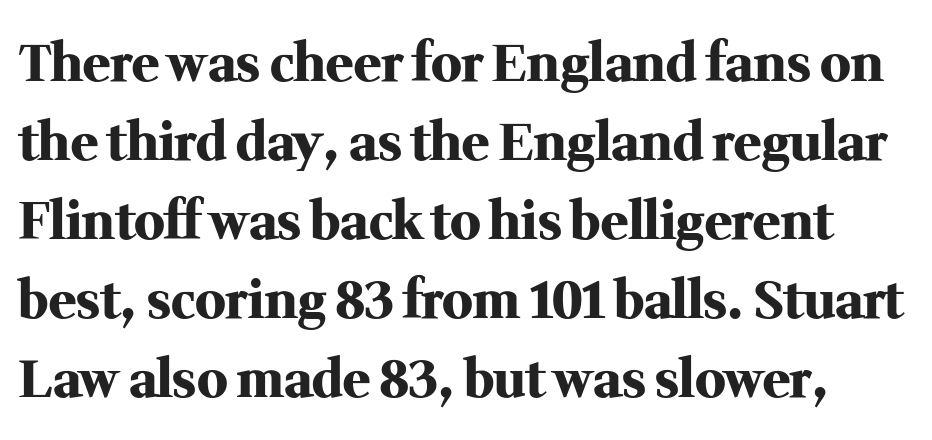
The image shows 51 px heavy serif type, upright; set normal line spacing (1.55x), normal letter spacing, not underlined; medium stroke contrast and a medium x-height.
